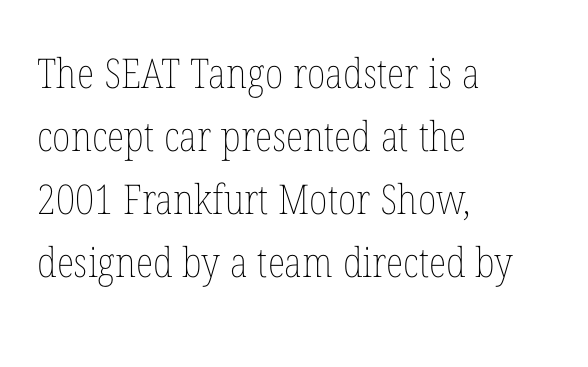
The image shows 41 px thin, condensed type, upright; set left-aligned, normal line spacing (1.54x), normal letter spacing, not underlined; low stroke contrast and a medium x-height.
